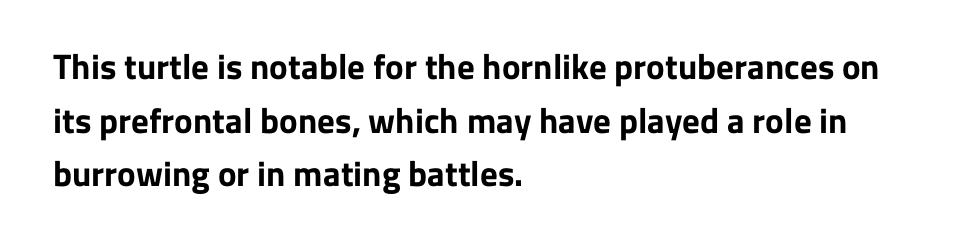
Q: Is the text bold? A: Yes.
Q: Is the text italic (slanted)? A: No, it is upright.
Q: Is the typeface a serif or a sans-serif typeface? A: Sans-serif.
Q: Is the text underlined? A: No.
Q: How is the paragraph aligned? A: Left-aligned.
Q: Is the spacing between letters normal or unusually wide? A: Normal.
Q: Is the spacing between lines tight, normal or loose? A: Normal.
Q: Width (condensed, normal, or wide)? A: Normal.
Q: Stroke contrast? A: Low.
Q: x-height? A: Medium.
Q: Monospaced? A: No.
